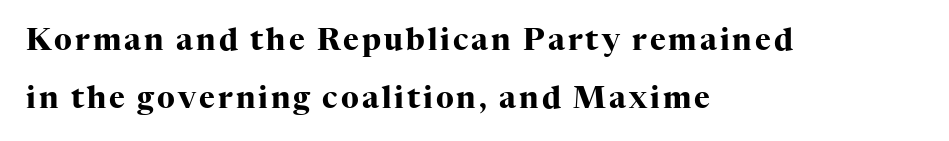
Q: Is the text bold? A: Yes.
Q: Is the text italic (slanted)? A: No, it is upright.
Q: Is the typeface a serif or a sans-serif typeface? A: Serif.
Q: Is the text underlined? A: No.
Q: How is the paragraph aligned? A: Left-aligned.
Q: Is the spacing between lines tight, normal or loose? A: Loose.
Q: Width (condensed, normal, or wide)? A: Normal.
Q: Stroke contrast? A: High.
Q: x-height? A: Medium.
Q: Monospaced? A: No.
